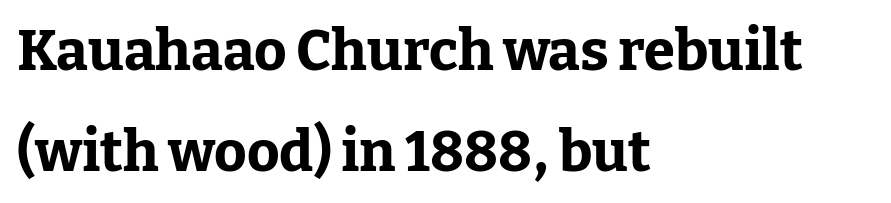
{"serif": "yes", "italic": "no", "bold": "yes", "weight": "bold", "width": "normal", "stroke_contrast": "low", "x_height": "medium", "monospaced": "no", "underline": "no", "align": "left", "line_spacing_ratio": 1.8, "letter_spacing": "normal", "letter_spacing_em": 0.0, "glyph_px": 56}
